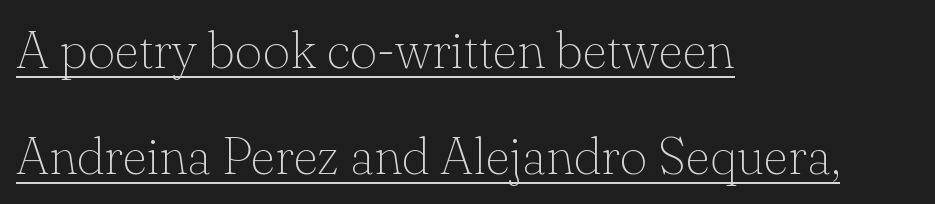
The image shows 53 px thin serif type, upright; set left-aligned, loose line spacing (2.0x), normal letter spacing, underlined; low stroke contrast and a small x-height.
